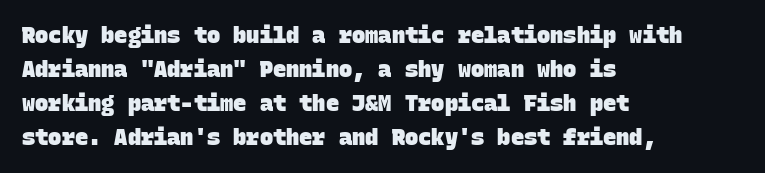
Q: Is the text bold? A: Yes.
Q: Is the text underlined? A: No.
Q: How is the paragraph aligned? A: Left-aligned.
Q: Is the spacing between letters normal or unusually wide? A: Normal.
Q: Is the spacing between lines tight, normal or loose? A: Normal.
